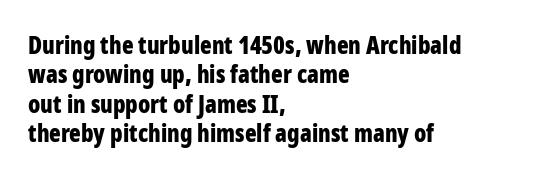
{"italic": "no", "bold": "yes", "underline": "no", "align": "left", "line_spacing_ratio": 1.22, "letter_spacing": "normal", "letter_spacing_em": 0.0, "glyph_px": 24}
